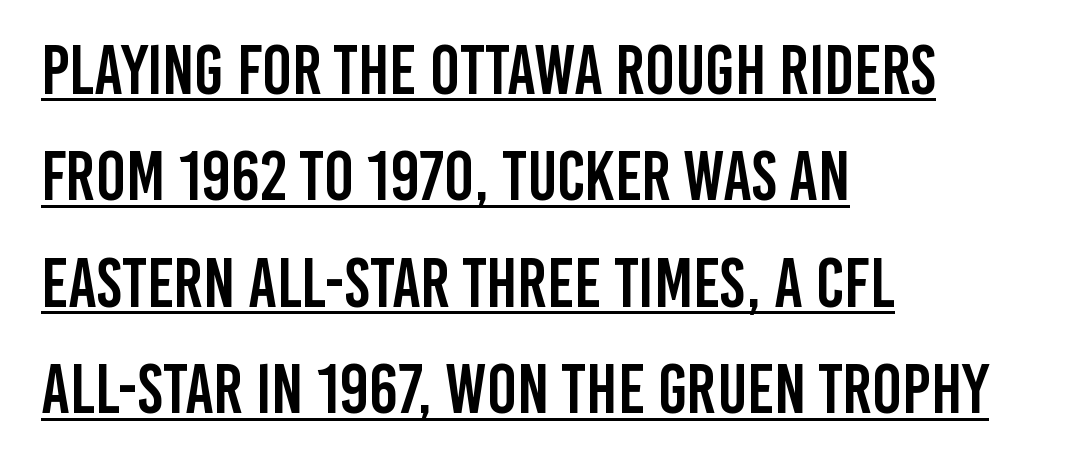
{"serif": "no", "italic": "no", "width": "condensed", "stroke_contrast": "low", "x_height": "large", "monospaced": "no", "underline": "yes", "align": "left", "line_spacing": "normal", "line_spacing_ratio": 1.52, "letter_spacing": "normal", "letter_spacing_em": 0.0, "glyph_px": 70}
